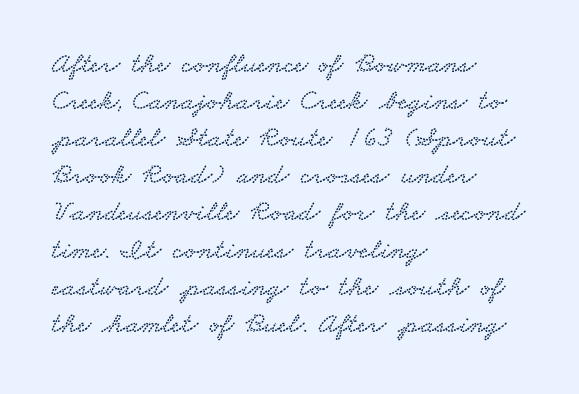
The image shows 29 px wide serif type; set left-aligned, normal line spacing (1.28x), normal letter spacing, not underlined; low stroke contrast and a small x-height.
